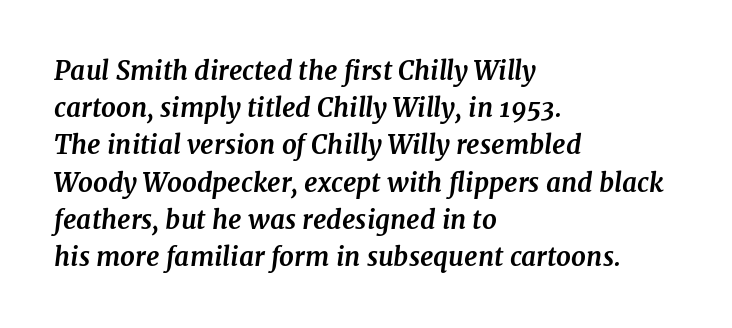
The image shows 26 px bold type, italic (leaning right); set left-aligned, normal line spacing (1.43x), normal letter spacing, not underlined.
